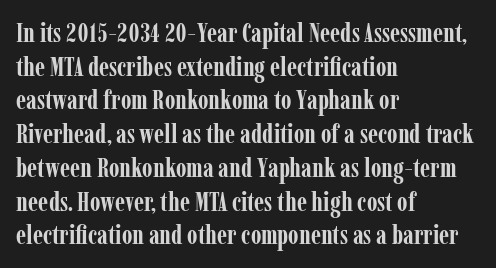
Its strokes are broad and dark, the hallmark of bold type. It's the straight-up-and-down kind of type. Regular leading. Caption: standard tracking, unaltered.
